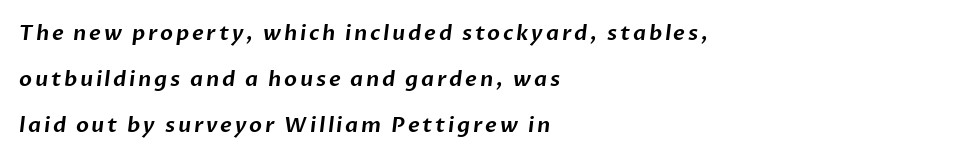
{"underline": "no", "align": "left", "line_spacing": "loose", "line_spacing_ratio": 2.2, "glyph_px": 21}
